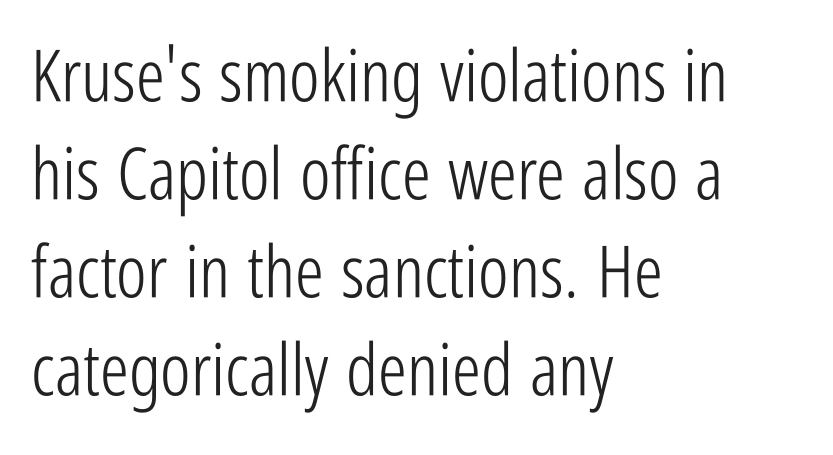
Q: Is the text bold? A: No.
Q: Is the text italic (slanted)? A: No, it is upright.
Q: Is the typeface a serif or a sans-serif typeface? A: Sans-serif.
Q: Is the text underlined? A: No.
Q: How is the paragraph aligned? A: Left-aligned.
Q: Is the spacing between letters normal or unusually wide? A: Normal.
Q: Is the spacing between lines tight, normal or loose? A: Normal.
Q: Width (condensed, normal, or wide)? A: Condensed.
Q: Stroke contrast? A: Low.
Q: x-height? A: Medium.
Q: Monospaced? A: No.
